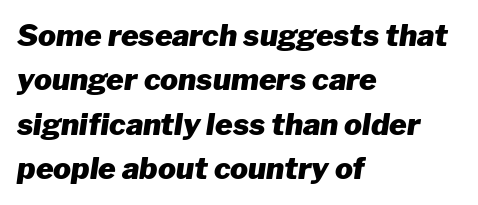
Proportional: the letters do not fall into vertical columns. Looking at the ascenders, they clearly lean. The strip under each line holds only bare page. The line texture is even and compact thanks to regular tracking. Leading: standard.
